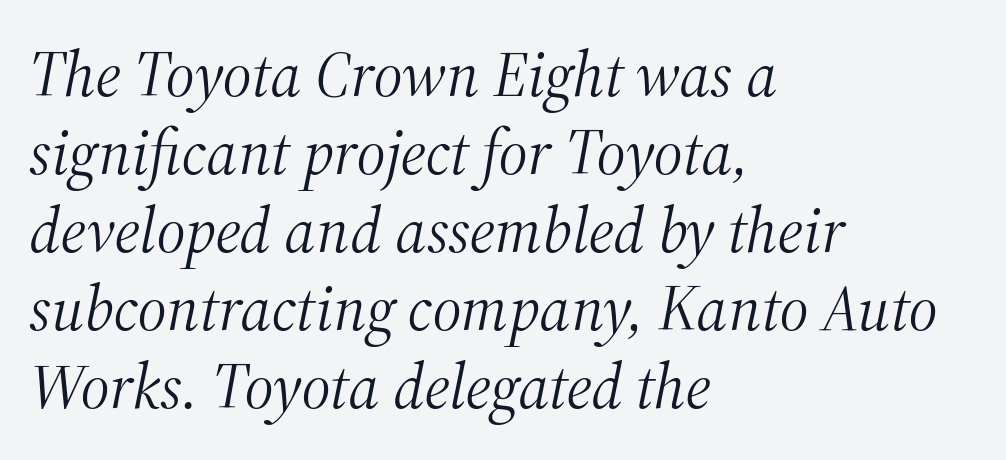
Q: Is the text bold? A: No.
Q: Is the text italic (slanted)? A: Yes, it leans right by about 12 degrees.
Q: Is the typeface a serif or a sans-serif typeface? A: Serif.
Q: Is the text underlined? A: No.
Q: How is the paragraph aligned? A: Left-aligned.
Q: Is the spacing between letters normal or unusually wide? A: Normal.
Q: Width (condensed, normal, or wide)? A: Normal.
Q: Stroke contrast? A: Medium.
Q: x-height? A: Medium.
Q: Monospaced? A: No.
